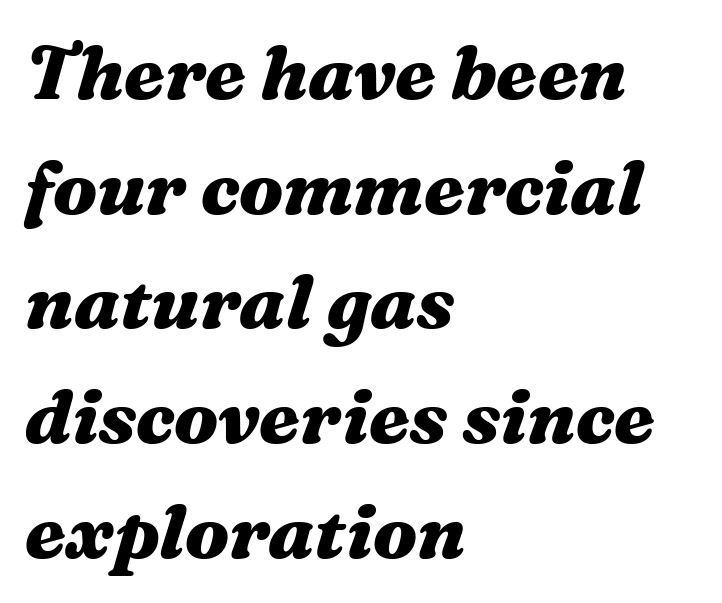
{"italic": "yes", "lean": "right", "slant_degrees": 16, "bold": "yes", "weight": "heavy", "width": "wide", "stroke_contrast": "medium", "x_height": "medium", "monospaced": "no", "underline": "no", "align": "left", "line_spacing": "normal", "line_spacing_ratio": 1.53, "letter_spacing": "normal", "letter_spacing_em": 0.0, "glyph_px": 75}
